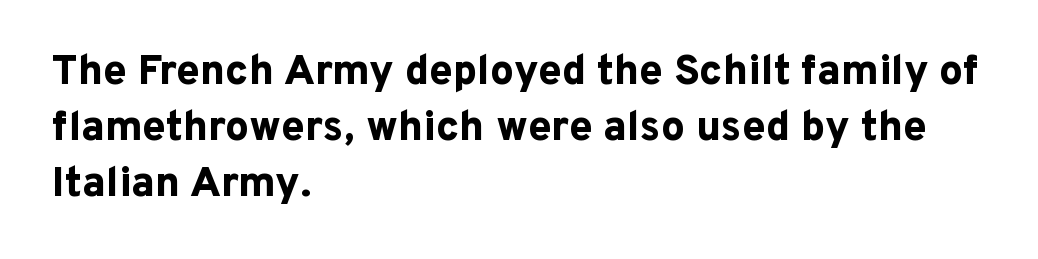
The gaps between neighbouring characters are ordinary and unremarkable. Short and long lines alike share a common starting point at left. Letterform terminals end flat and unadorned throughout the passage. Decoration check: the copy has no underline. Upright lettering throughout.
